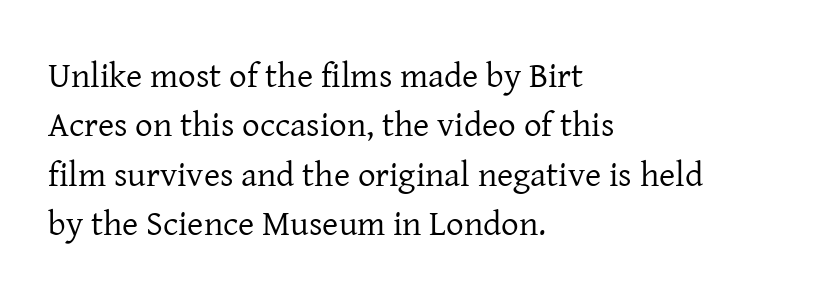
The image shows 35 px regular-weight serif type, upright; set left-aligned, normal line spacing (1.41x), normal letter spacing, not underlined; low stroke contrast and a medium x-height.
